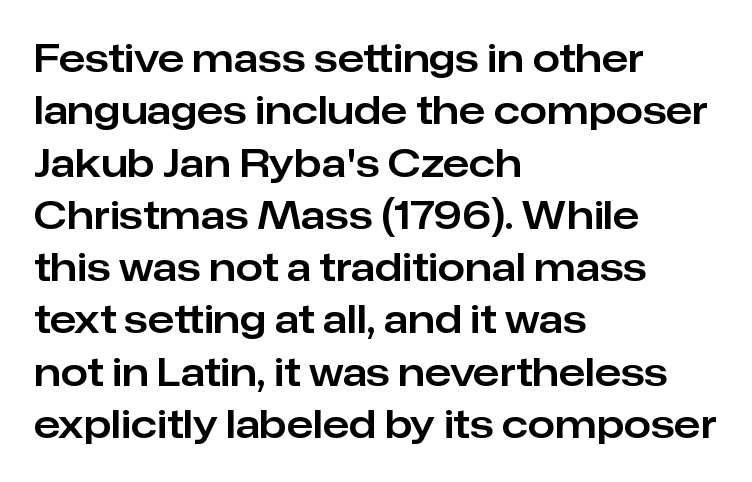
The letters stand upright; this is a roman face. Look at the tracking — it's just the regular setting, nothing added. Unmarked baselines from the first word to the last. The paragraph shown leans on its left margin.
